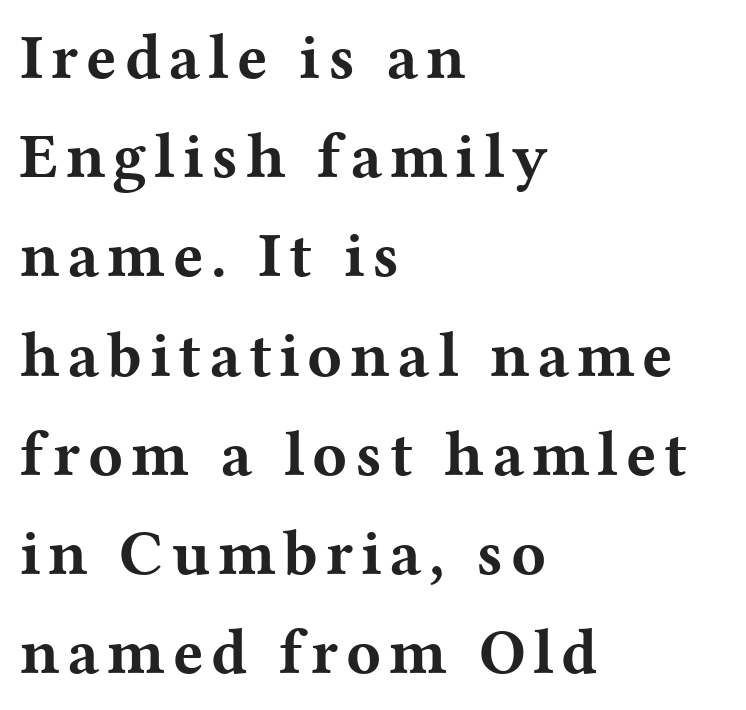
When letters stand straight like this, we call the style roman or upright. You could not count columns in this text — the font is proportionally spaced. Are there feet on the stems? There are — it's a serif. Alignment: flush left. Has an underline been added? It has not. How heavy is the stroke? Heavy — this is a bold.
